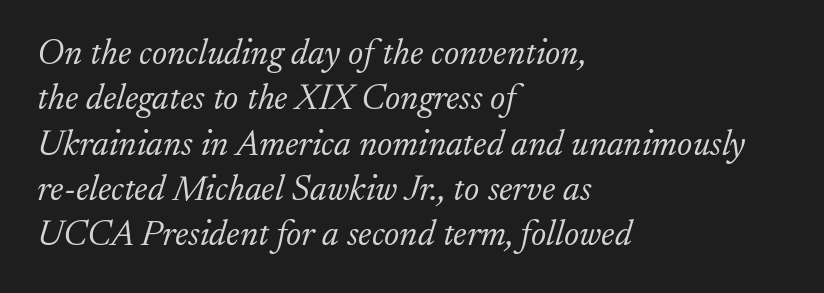
{"serif": "yes", "italic": "yes", "lean": "right", "slant_degrees": 17, "bold": "no", "weight": "light", "width": "normal", "stroke_contrast": "low", "x_height": "small", "monospaced": "no", "underline": "no", "align": "left", "line_spacing": "normal", "line_spacing_ratio": 1.26, "letter_spacing": "normal", "letter_spacing_em": 0.0, "glyph_px": 36}
